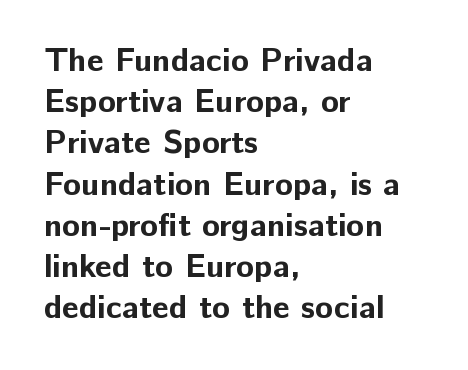
If you measured baseline to baseline, you'd find a middling distance. Each glyph is drawn with heavy, bold strokes. Varying glyph widths throughout — classic text-font behaviour. Leftover space on each line is placed entirely after the last word. Designer's note — italics off, roman on. Rule under the text: the space is simply empty.
